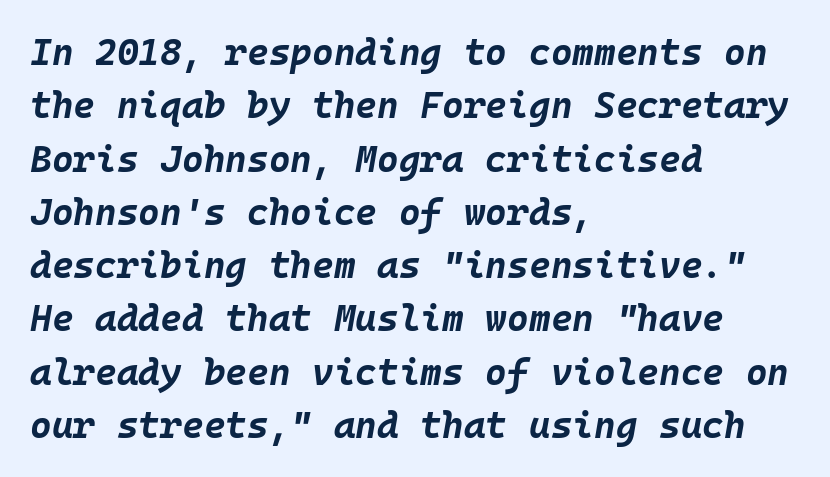
The image shows 37 px bold type, italic (leaning right), monospaced; set left-aligned, normal line spacing (1.44x), normal letter spacing, not underlined; low stroke contrast and a large x-height.
